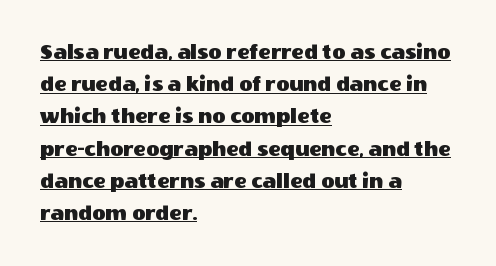
{"italic": "no", "underline": "yes", "align": "left", "line_spacing": "normal", "line_spacing_ratio": 1.4, "letter_spacing": "normal", "letter_spacing_em": 0.0, "glyph_px": 23}
